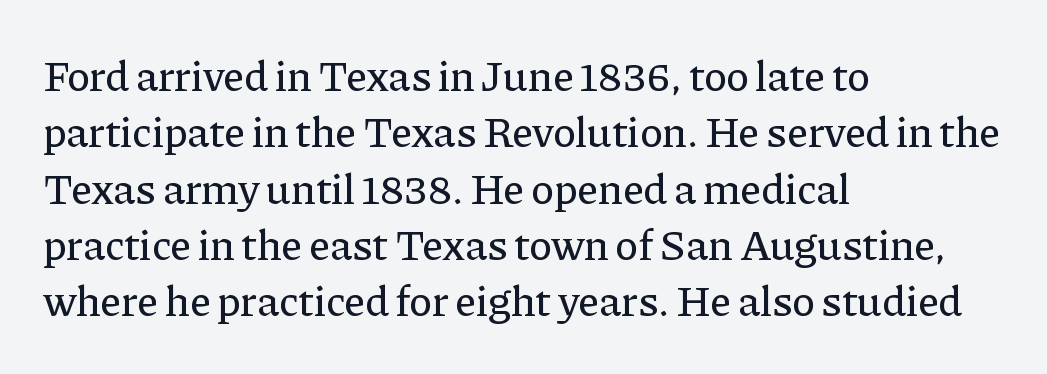
The image shows 43 px serif type, upright; set left-aligned, normal line spacing (1.31x), normal letter spacing, not underlined; low stroke contrast and a medium x-height.
